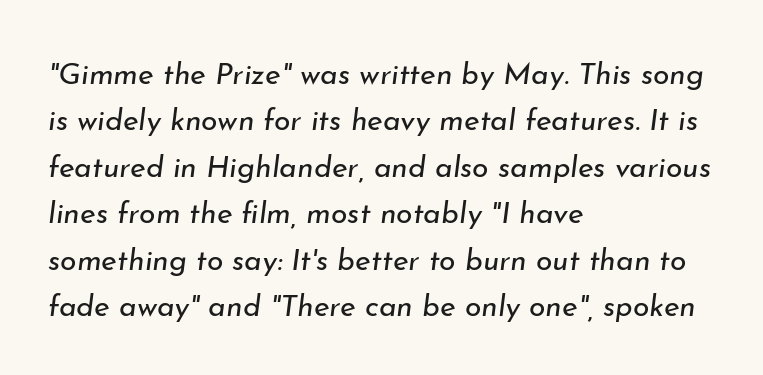
The image shows 30 px regular-weight type, italic (leaning right); set left-aligned, normal line spacing (1.55x), normal letter spacing, not underlined; low stroke contrast and a small x-height.
